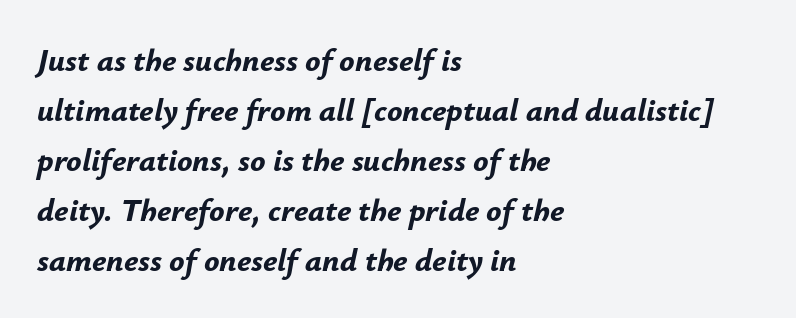
Q: Is the text bold? A: Yes.
Q: Is the text italic (slanted)? A: Yes, it leans right by about 12 degrees.
Q: Is the text underlined? A: No.
Q: How is the paragraph aligned? A: Left-aligned.
Q: Is the spacing between letters normal or unusually wide? A: Normal.
Q: Is the spacing between lines tight, normal or loose? A: Normal.
Q: Width (condensed, normal, or wide)? A: Normal.
Q: Stroke contrast? A: Low.
Q: x-height? A: Small.
Q: Monospaced? A: No.
